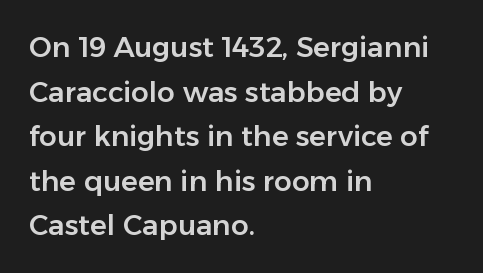
The passage shown is typed in a proportional face where columns would drift. The letters sit at their default tracking, neither squeezed nor spread. This is roman type, the default non-slanted kind. Every row of glyphs begins at an identical x-position on the left.
